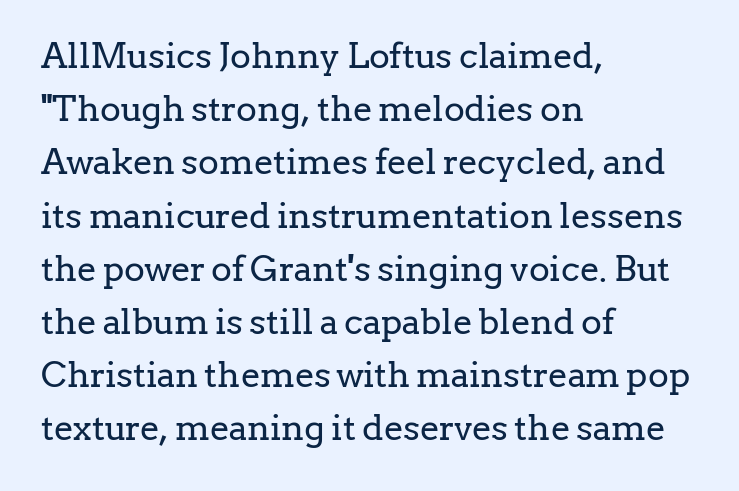
Is there much room between lines? A standard amount, neither cramped nor airy. Each stroke keeps to a modest, everyday thickness or less. Old-style or modern, the face here clearly has serifs. Characters remain perfectly vertical along every line. Underlining? Definitely not there.
